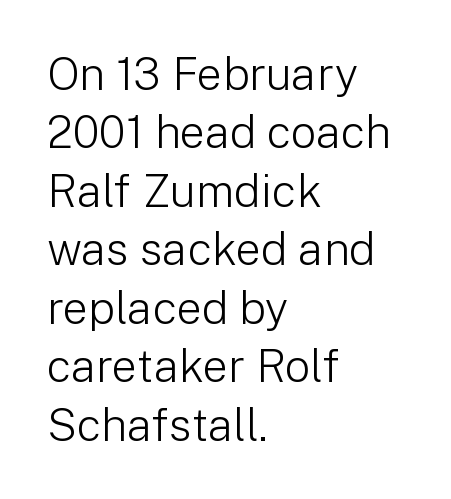
No chunkiness to these letters — they're not bold. Compared with typical body copy, the letter spacing here is the same. Descender tails drop into unmarked territory. Compared with typical paragraphs, the rows here are spaced about the same.
